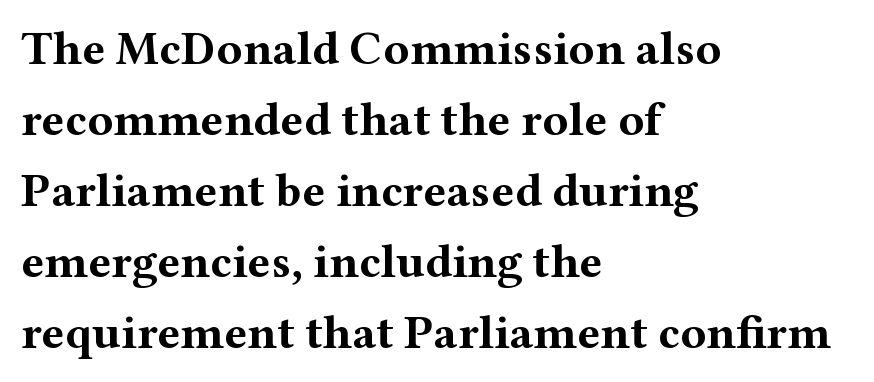
{"serif": "yes", "italic": "no", "bold": "yes", "weight": "bold", "width": "wide", "stroke_contrast": "medium", "x_height": "medium", "monospaced": "no", "underline": "no", "align": "left", "line_spacing": "normal", "line_spacing_ratio": 1.48, "letter_spacing": "normal", "letter_spacing_em": 0.0, "glyph_px": 48}
